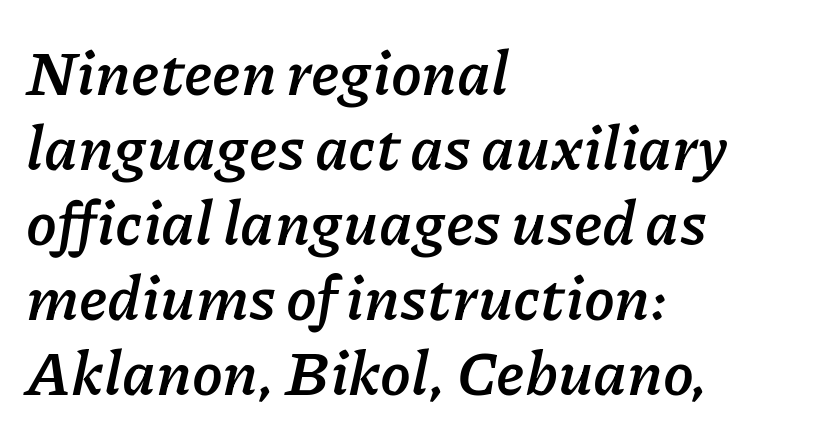
The image shows 62 px semibold type, italic (leaning right); set left-aligned, line spacing 1.21x, normal letter spacing, not underlined; low stroke contrast and a medium x-height.
